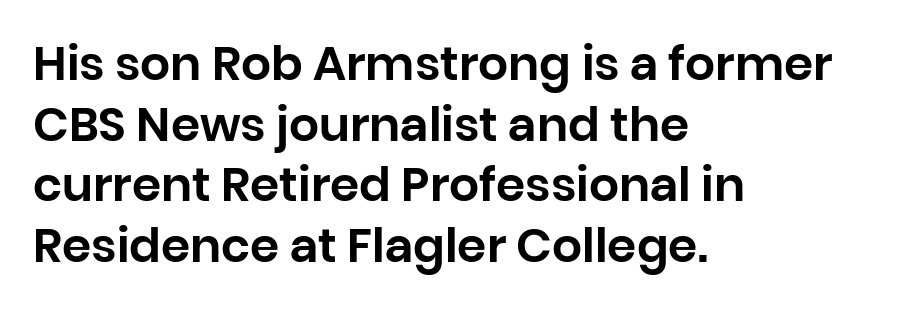
The image shows 47 px sans-serif type, upright; set left-aligned, normal line spacing (1.29x), normal letter spacing, not underlined; low stroke contrast and a large x-height.
